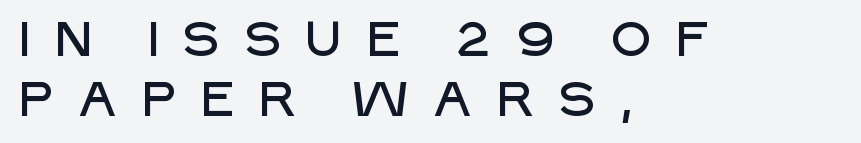
The lines in this sample share a left origin and differ only in where they stop. In terms of leading, this rendering sits right in the middle. Ascenders rise straight up at ninety degrees. The passage shown is typeset with a sans-serif family. Each letter keeps its own natural width here, so spacing adapts to shape.
